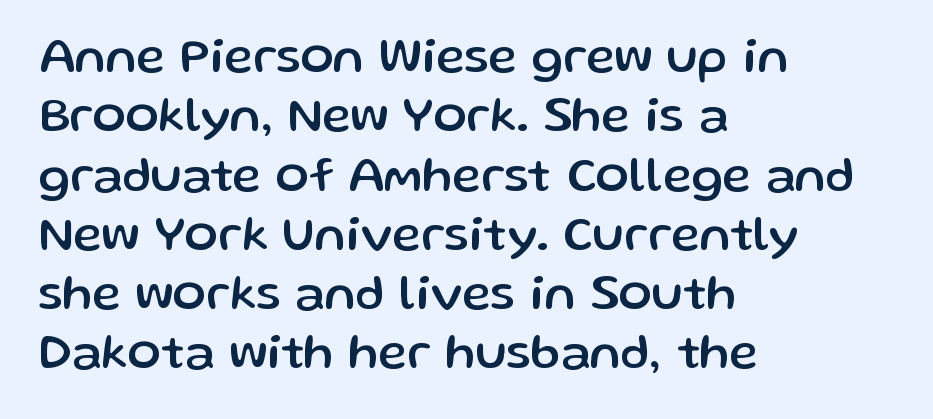
{"serif": "no", "italic": "no", "width": "normal", "stroke_contrast": "low", "x_height": "medium", "monospaced": "no", "underline": "no", "align": "left", "line_spacing_ratio": 1.21, "letter_spacing": "normal", "letter_spacing_em": 0.0, "glyph_px": 49}
